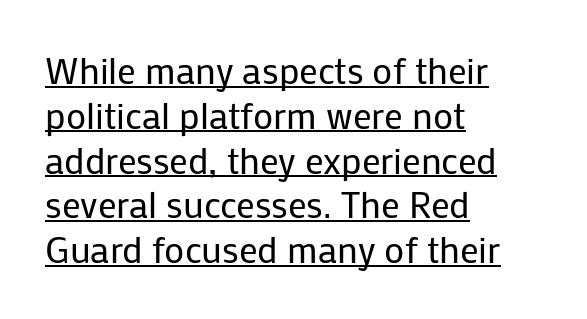
The image shows 37 px regular-weight sans-serif type, upright; set left-aligned, line spacing 1.21x, normal letter spacing, underlined; low stroke contrast and a medium x-height.
